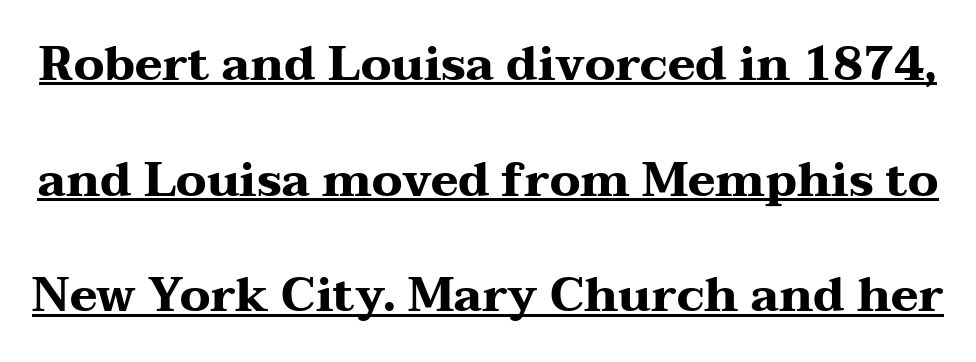
Q: Is the text bold? A: Yes.
Q: Is the text italic (slanted)? A: No, it is upright.
Q: Is the typeface a serif or a sans-serif typeface? A: Serif.
Q: Is the text underlined? A: Yes.
Q: Is the spacing between letters normal or unusually wide? A: Normal.
Q: Is the spacing between lines tight, normal or loose? A: Loose.
Q: Width (condensed, normal, or wide)? A: Wide.
Q: Stroke contrast? A: Medium.
Q: x-height? A: Medium.
Q: Monospaced? A: No.
